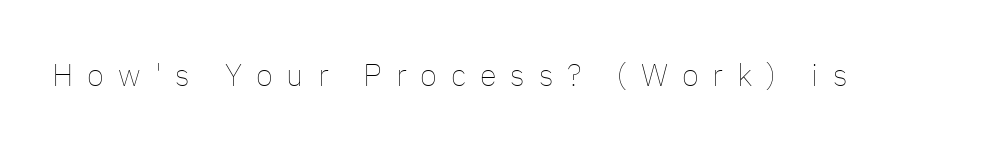
The gap between lines stays unmarked. Heaviness? Minimal to ordinary, like unemphasized prose. Words appear elongated and porous because spacing is wide. These lines are rendered in a variable-pitch font. Italic: no, the glyphs are upright roman.
